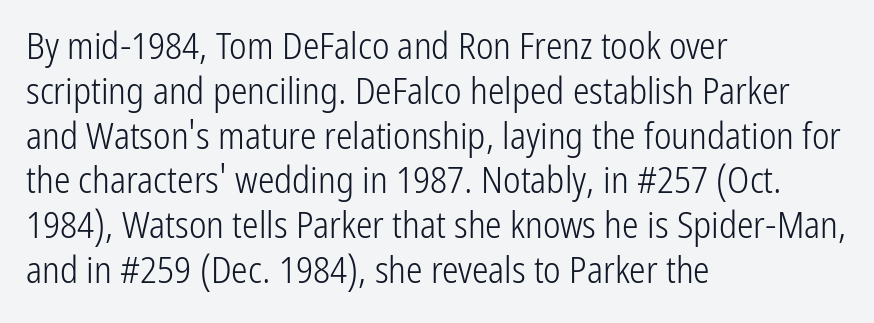
{"serif": "no", "italic": "no", "bold": "no", "weight": "light", "width": "condensed", "stroke_contrast": "low", "x_height": "medium", "monospaced": "no", "underline": "no", "align": "left", "line_spacing_ratio": 1.21, "letter_spacing": "normal", "letter_spacing_em": 0.0, "glyph_px": 37}
